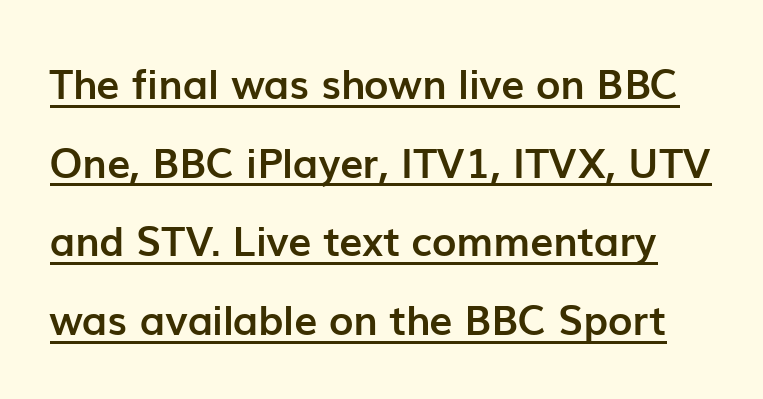
Q: Is the text bold? A: Yes.
Q: Is the text italic (slanted)? A: No, it is upright.
Q: Is the typeface a serif or a sans-serif typeface? A: Sans-serif.
Q: Is the text underlined? A: Yes.
Q: Is the spacing between letters normal or unusually wide? A: Normal.
Q: Is the spacing between lines tight, normal or loose? A: Loose.
Q: Width (condensed, normal, or wide)? A: Normal.
Q: Stroke contrast? A: Low.
Q: x-height? A: Medium.
Q: Monospaced? A: No.
